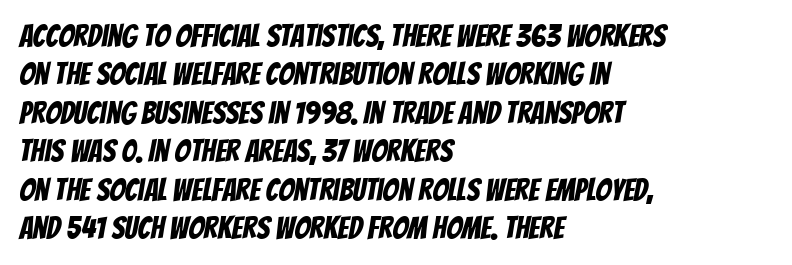
The image shows 31 px condensed sans-serif type; set left-aligned, line spacing 1.24x, normal letter spacing, not underlined; low stroke contrast and a large x-height.
